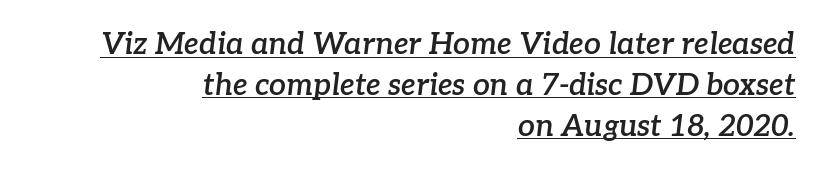
Stems and bowls a touch heavier than normal — semibold. The font's italic variant was chosen for this text. Regarding leading, the lines here are spaced in the standard way. Observe the serifs anchoring each vertical stroke in this sample. The letters advance in unequal steps, a hallmark of proportional type.
